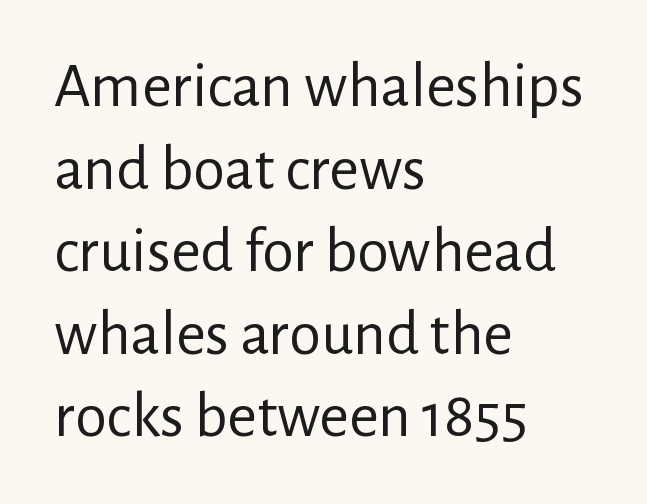
The image shows 64 px regular-weight sans-serif type, upright; set left-aligned, normal line spacing (1.29x), normal letter spacing, not underlined; low stroke contrast and a medium x-height.
